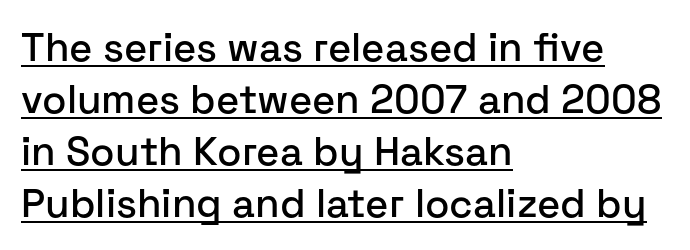
Horizontal alignment here is leftward, the default for most running prose. Notice how descenders clear the ascenders below comfortably — that's standard leading. The horizontal fit of the characters is conventional and even. This sample uses an upright cut, with every glyph sitting square on the baseline.
